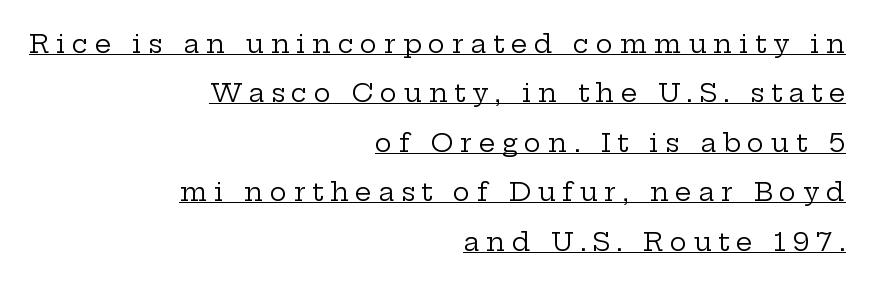
Weight: regular or lighter. Where is the straight margin? On the right. Every character sits straight up, as roman type does. The space between consecutive lines is lavish.
